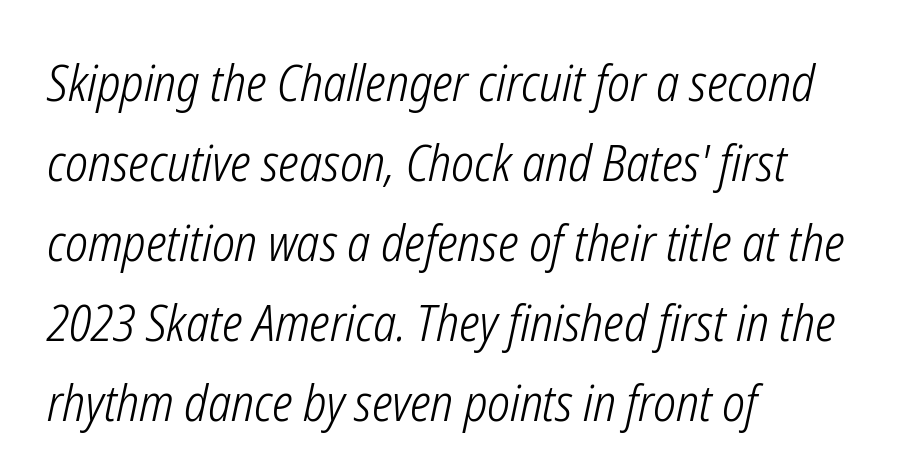
Q: Is the text bold? A: No.
Q: Is the text italic (slanted)? A: Yes, it leans right by about 12 degrees.
Q: Is the text underlined? A: No.
Q: How is the paragraph aligned? A: Left-aligned.
Q: Is the spacing between letters normal or unusually wide? A: Normal.
Q: Is the spacing between lines tight, normal or loose? A: Normal.
Q: Width (condensed, normal, or wide)? A: Condensed.
Q: Stroke contrast? A: Low.
Q: x-height? A: Medium.
Q: Monospaced? A: No.
